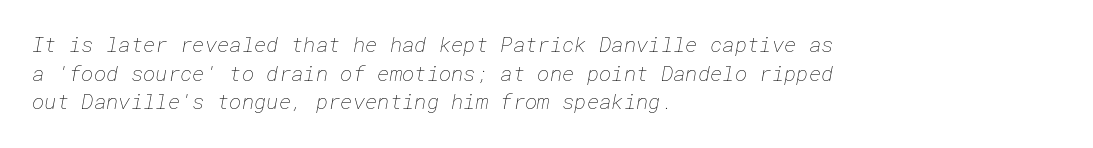
Q: Is the text bold? A: No.
Q: Is the text underlined? A: No.
Q: How is the paragraph aligned? A: Left-aligned.
Q: Is the spacing between letters normal or unusually wide? A: Normal.
Q: Is the spacing between lines tight, normal or loose? A: Normal.
